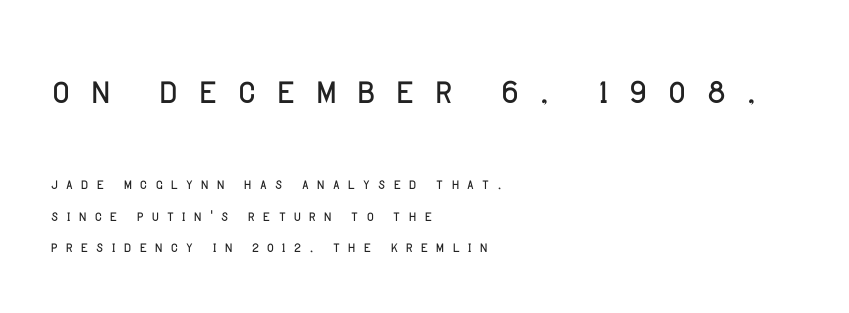
Counters stay open thanks to moderate or lighter strokes. These lines stack with their left ends in a neat column. To sum up the face: it is a sans, with no serifs. The letters advance in unequal steps, a hallmark of proportional type.
